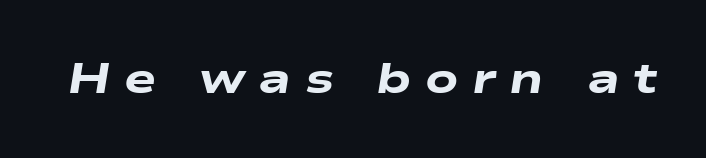
Descender tails drop into unmarked territory. Think of a printed novel: that variable character pitch is what you see here. The passage shown leans; its letterforms are oblique. Every letter is thick-stroked: bold, no question. Students, note that the glyphs here are deliberately spaced far apart.
